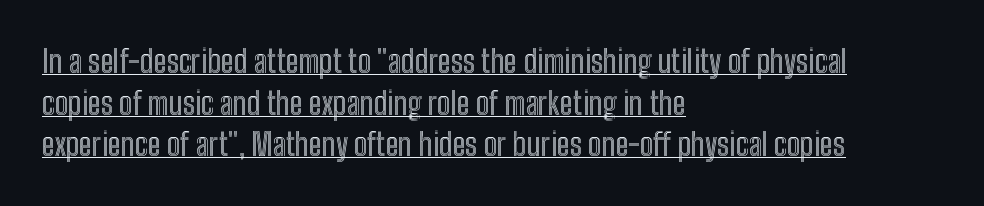
This sample has the flowing, uneven cadence of proportional lettering. Teacher's note: observe the even left margin — that is flush-left alignment. Posture: vertical. The sample's only ornament is a line tracing under the words.
